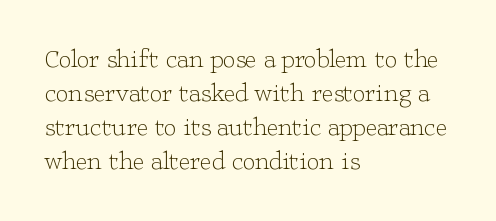
{"italic": "no", "bold": "no", "underline": "no", "align": "left", "line_spacing": "normal", "line_spacing_ratio": 1.36, "letter_spacing": "normal", "letter_spacing_em": 0.0, "glyph_px": 25}
